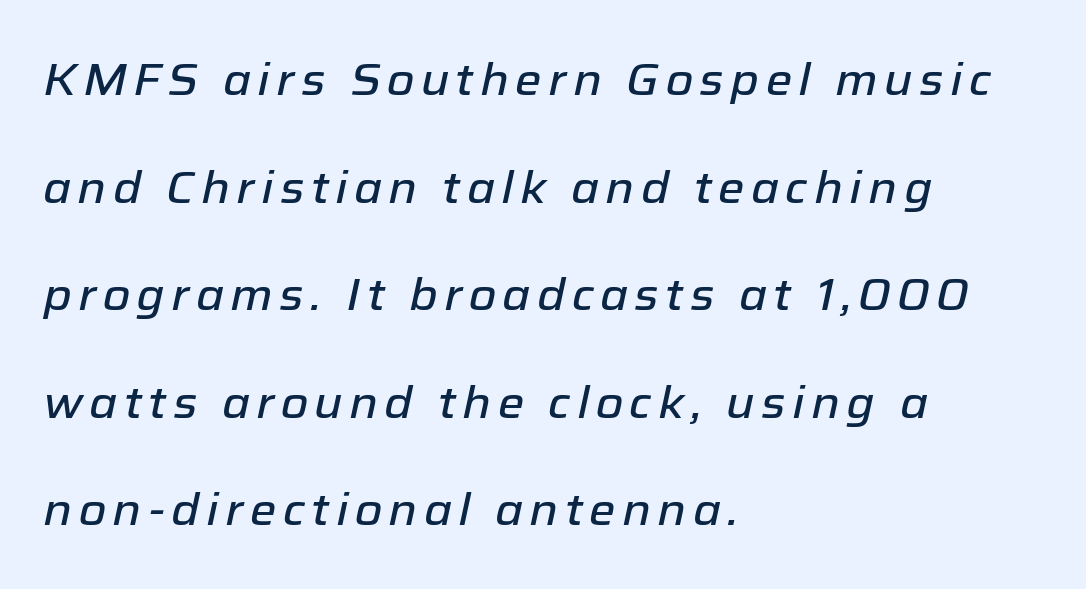
The image shows 45 px text type, italic (leaning right); set left-aligned, loose line spacing (2.39x), not underlined; low stroke contrast and a medium x-height.
